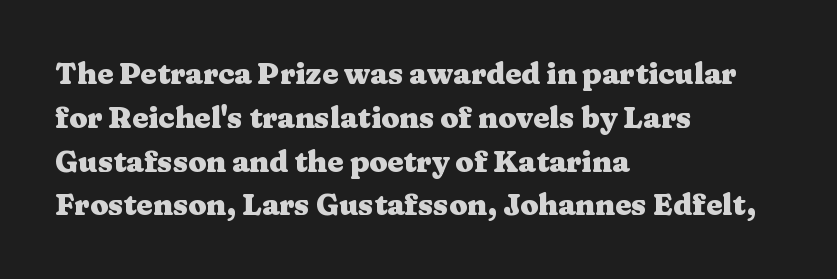
Q: Is the text bold? A: Yes.
Q: Is the text italic (slanted)? A: No, it is upright.
Q: Is the typeface a serif or a sans-serif typeface? A: Serif.
Q: Is the text underlined? A: No.
Q: How is the paragraph aligned? A: Left-aligned.
Q: Is the spacing between letters normal or unusually wide? A: Normal.
Q: Is the spacing between lines tight, normal or loose? A: Normal.
Q: Width (condensed, normal, or wide)? A: Wide.
Q: Stroke contrast? A: Medium.
Q: x-height? A: Medium.
Q: Monospaced? A: No.
